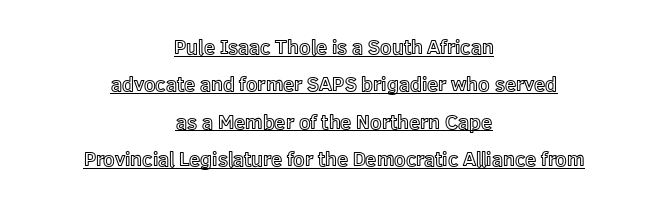
Q: Is the text italic (slanted)? A: No, it is upright.
Q: Is the text underlined? A: Yes.
Q: How is the paragraph aligned? A: Centered.
Q: Is the spacing between letters normal or unusually wide? A: Normal.
